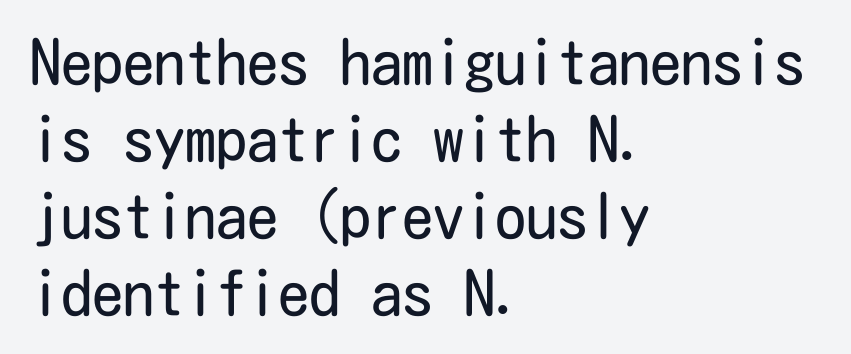
Honestly, the letter spacing is just normal — you wouldn't notice it. Underline: absent. Unlike italic type, these characters show no tilt at all. Note: no serifs on the glyphs. Each stroke keeps to a modest, everyday thickness or less.
